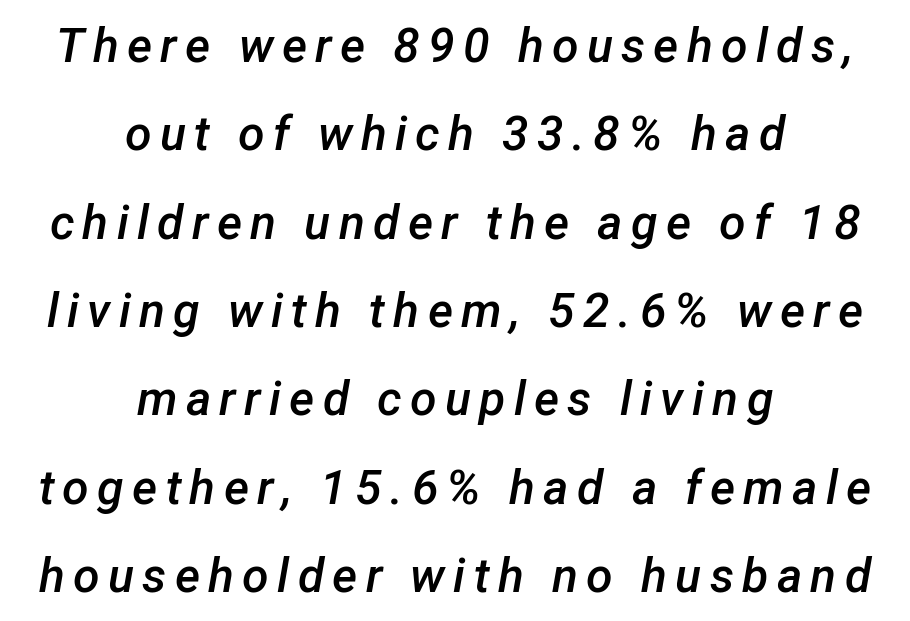
The image shows 48 px semibold type, italic (leaning right); set centered, line spacing 1.84x, not underlined; low stroke contrast and a medium x-height.
